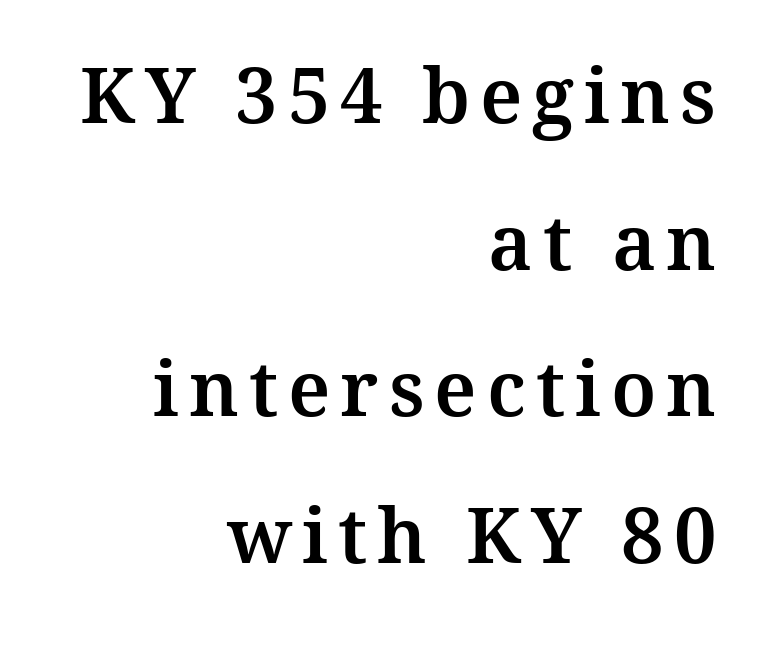
{"serif": "yes", "italic": "no", "width": "normal", "stroke_contrast": "medium", "x_height": "medium", "monospaced": "no", "underline": "no", "align": "right", "line_spacing": "loose", "line_spacing_ratio": 1.93, "glyph_px": 76}
